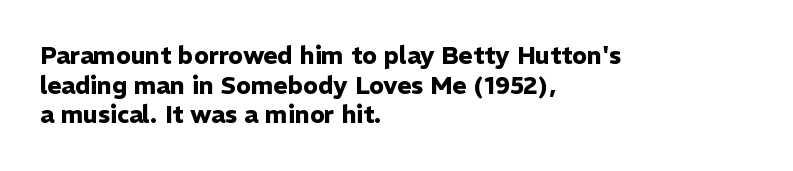
Q: Is the text bold? A: Yes.
Q: Is the text italic (slanted)? A: No, it is upright.
Q: Is the text underlined? A: No.
Q: How is the paragraph aligned? A: Left-aligned.
Q: Is the spacing between letters normal or unusually wide? A: Normal.
